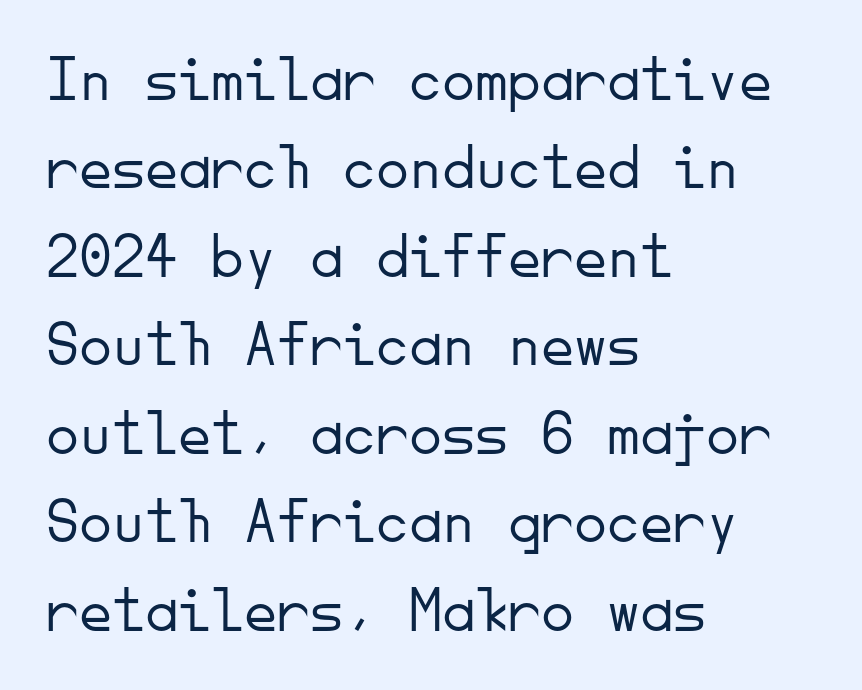
{"serif": "no", "italic": "no", "bold": "no", "weight": "light", "width": "normal", "stroke_contrast": "low", "x_height": "small", "monospaced": "yes", "underline": "no", "align": "left", "line_spacing": "normal", "line_spacing_ratio": 1.34, "letter_spacing": "normal", "letter_spacing_em": 0.0, "glyph_px": 66}
